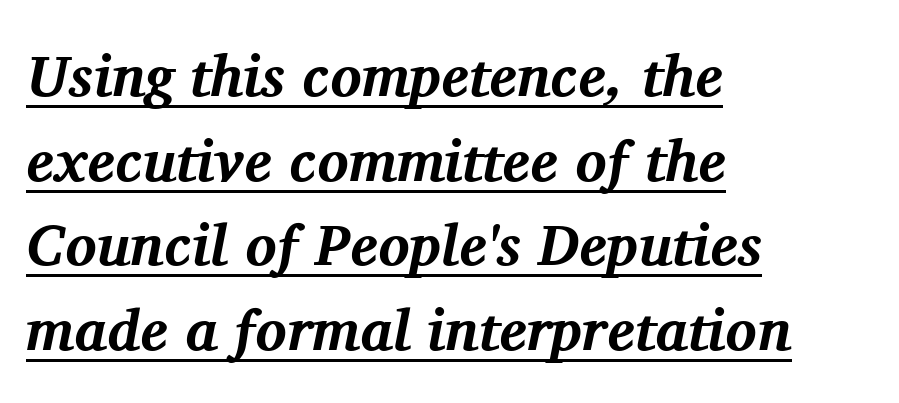
The image shows 58 px bold serif type, italic (leaning right); set left-aligned, normal line spacing (1.46x), normal letter spacing, underlined; medium stroke contrast and a medium x-height.
